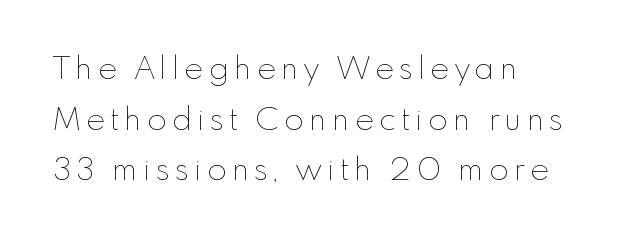
Vertically, the passage feels balanced, rows spaced as you'd expect. The letters look calm and open, with moderate or lighter stems. Italic? Not at all — the glyphs are vertical. Underlining? Definitely not there. The text block is weighted toward the left margin, trailing off unevenly rightward. Here the designer chose a conventional face with non-uniform glyph widths.
